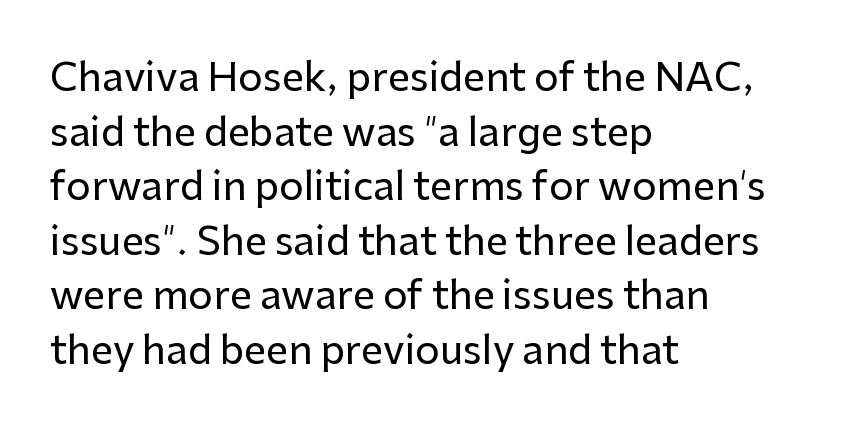
Q: Is the text italic (slanted)? A: No, it is upright.
Q: Is the typeface a serif or a sans-serif typeface? A: Sans-serif.
Q: Is the text underlined? A: No.
Q: How is the paragraph aligned? A: Left-aligned.
Q: Is the spacing between letters normal or unusually wide? A: Normal.
Q: Is the spacing between lines tight, normal or loose? A: Normal.
Q: Width (condensed, normal, or wide)? A: Normal.
Q: Stroke contrast? A: Low.
Q: x-height? A: Medium.
Q: Monospaced? A: No.
